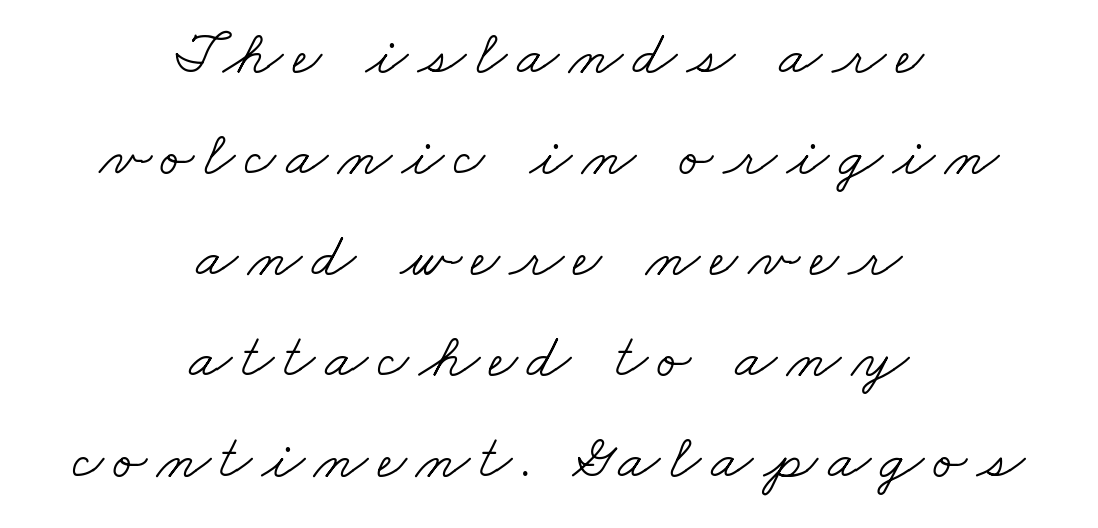
The image shows 62 px light, wide serif type; set centered, normal line spacing (1.63x), not underlined; low stroke contrast and a small x-height.
